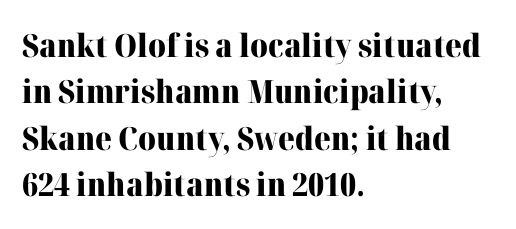
Q: Is the text bold? A: Yes.
Q: Is the text italic (slanted)? A: No, it is upright.
Q: Is the typeface a serif or a sans-serif typeface? A: Serif.
Q: Is the text underlined? A: No.
Q: How is the paragraph aligned? A: Left-aligned.
Q: Is the spacing between letters normal or unusually wide? A: Normal.
Q: Is the spacing between lines tight, normal or loose? A: Normal.
Q: Width (condensed, normal, or wide)? A: Normal.
Q: Stroke contrast? A: High.
Q: x-height? A: Medium.
Q: Monospaced? A: No.
